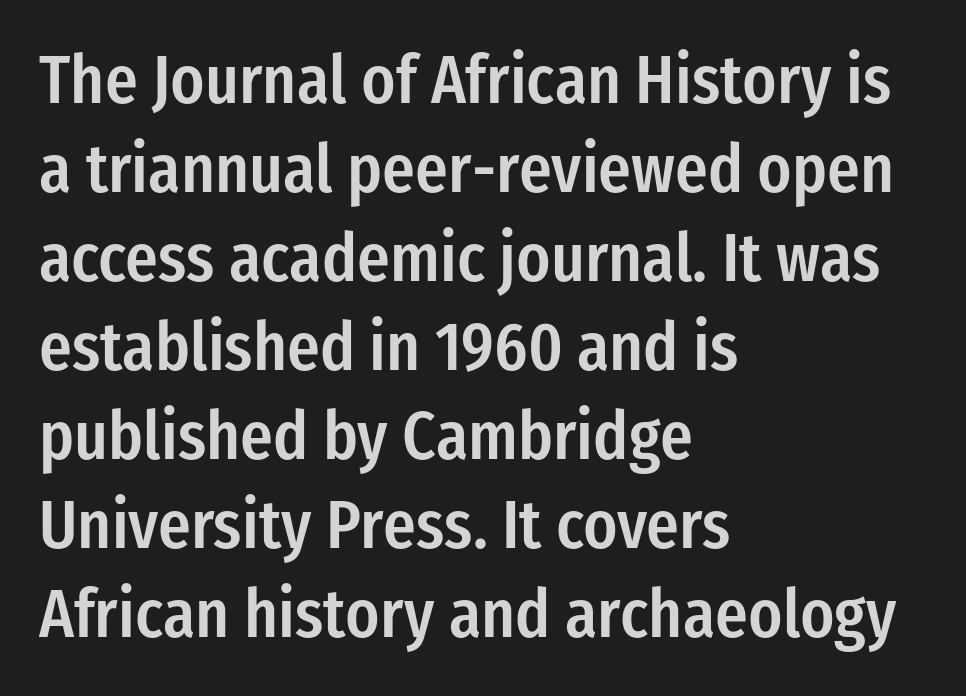
Q: Is the text bold? A: Semi-bold.
Q: Is the text italic (slanted)? A: No, it is upright.
Q: Is the typeface a serif or a sans-serif typeface? A: Sans-serif.
Q: Is the text underlined? A: No.
Q: How is the paragraph aligned? A: Left-aligned.
Q: Is the spacing between letters normal or unusually wide? A: Normal.
Q: Is the spacing between lines tight, normal or loose? A: Normal.
Q: Width (condensed, normal, or wide)? A: Condensed.
Q: Stroke contrast? A: Low.
Q: x-height? A: Medium.
Q: Monospaced? A: No.
